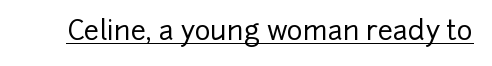
The image shows 27 px text type, upright; set normal letter spacing, underlined.
